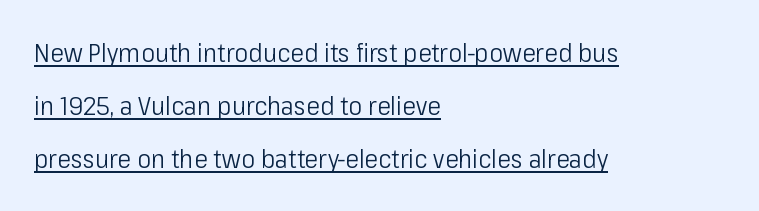
A typesetter would mark this as roman, not italic. The passage is arranged the way most books set body copy — flush left. Bold? No — there's no thickening of the strokes. Here the glyphs are tracked normally, forming tight word shapes.
